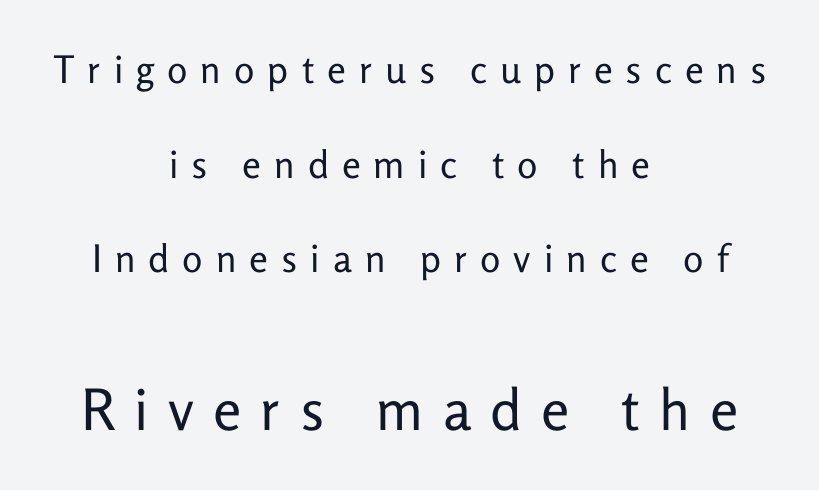
Q: Is the text bold? A: No.
Q: Is the text italic (slanted)? A: No, it is upright.
Q: Is the typeface a serif or a sans-serif typeface? A: Sans-serif.
Q: Is the text underlined? A: No.
Q: How is the paragraph aligned? A: Centered.
Q: Is the spacing between letters normal or unusually wide? A: Unusually wide.
Q: Is the spacing between lines tight, normal or loose? A: Loose.
Q: Which block of text is set in a larger size, the first (top) or the second (bottom)? A: The second (bottom) one.
Q: Width (condensed, normal, or wide)? A: Normal.
Q: Stroke contrast? A: Low.
Q: x-height? A: Medium.
Q: Monospaced? A: No.
